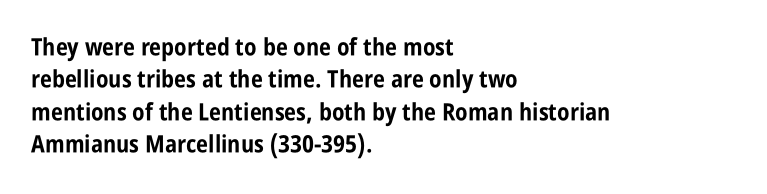
Whoever set this chose a conventional vertical rhythm. Emphasis by weight is at full strength: bold. The setting favours the left margin, as ordinary paragraphs usually do. Glance below the letters and you will spot only blank space. Rendered with straight, roman letterforms.
